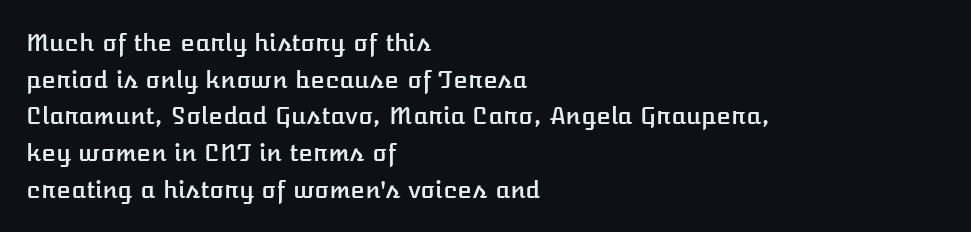
The image shows 24 px text type, upright; set left-aligned, normal line spacing (1.53x), normal letter spacing, not underlined.
